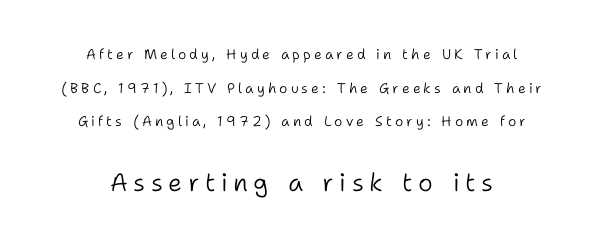
Nobody drew a line under any word here. Characters follow at a spacing far wider than the type designer built in. The setting favours the middle, as headings and verse often do. The typeface has the unassuming heft of standard copy or less. A great deal of white space separates one row of letters from the next. Every stem runs plumb, perpendicular to the baseline.
